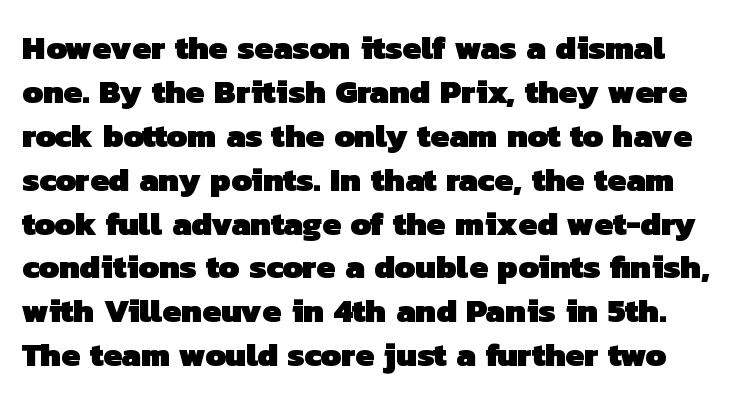
{"serif": "no", "bold": "yes", "weight": "heavy", "width": "normal", "stroke_contrast": "low", "x_height": "medium", "monospaced": "no", "underline": "no", "line_spacing": "normal", "line_spacing_ratio": 1.33, "letter_spacing": "normal", "letter_spacing_em": 0.0, "glyph_px": 33}
